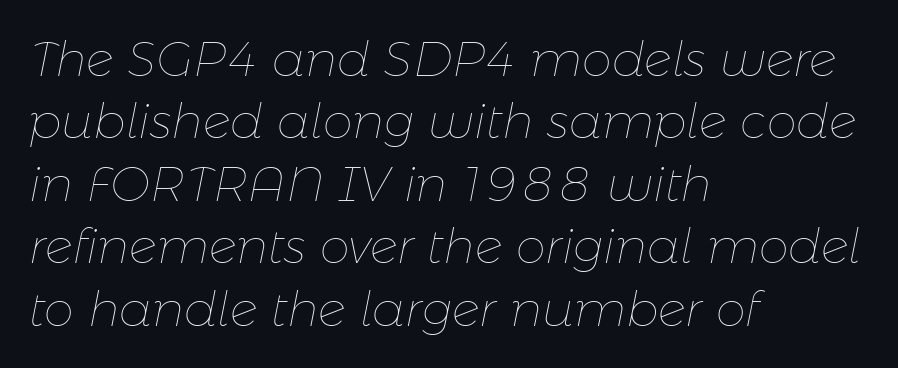
{"italic": "yes", "lean": "right", "slant_degrees": 11, "bold": "no", "weight": "thin", "width": "normal", "stroke_contrast": "low", "x_height": "medium", "monospaced": "no", "underline": "no", "align": "left", "line_spacing": "normal", "line_spacing_ratio": 1.3, "letter_spacing": "normal", "letter_spacing_em": 0.0, "glyph_px": 48}
